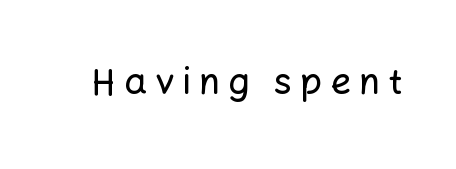
Q: Is the text italic (slanted)? A: No, it is upright.
Q: Is the typeface a serif or a sans-serif typeface? A: Sans-serif.
Q: Is the text underlined? A: No.
Q: Is the spacing between letters normal or unusually wide? A: Unusually wide.
Q: Width (condensed, normal, or wide)? A: Normal.
Q: Stroke contrast? A: Low.
Q: x-height? A: Medium.
Q: Monospaced? A: No.
